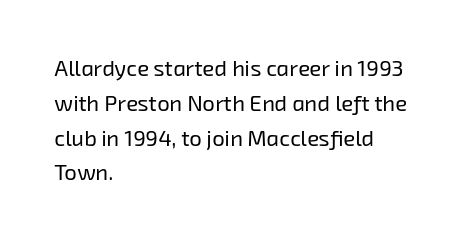
The image shows 22 px text type; set left-aligned, normal line spacing (1.58x), normal letter spacing, not underlined.
